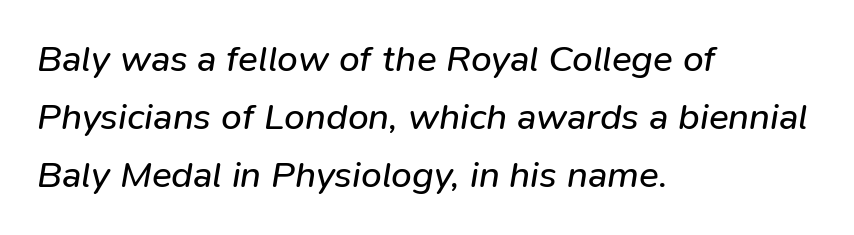
Q: Is the text bold? A: No.
Q: Is the text italic (slanted)? A: Yes, it leans right by about 9 degrees.
Q: Is the text underlined? A: No.
Q: How is the paragraph aligned? A: Left-aligned.
Q: Is the spacing between letters normal or unusually wide? A: Normal.
Q: Is the spacing between lines tight, normal or loose? A: Normal.
Q: Width (condensed, normal, or wide)? A: Normal.
Q: Stroke contrast? A: Low.
Q: x-height? A: Medium.
Q: Monospaced? A: No.
